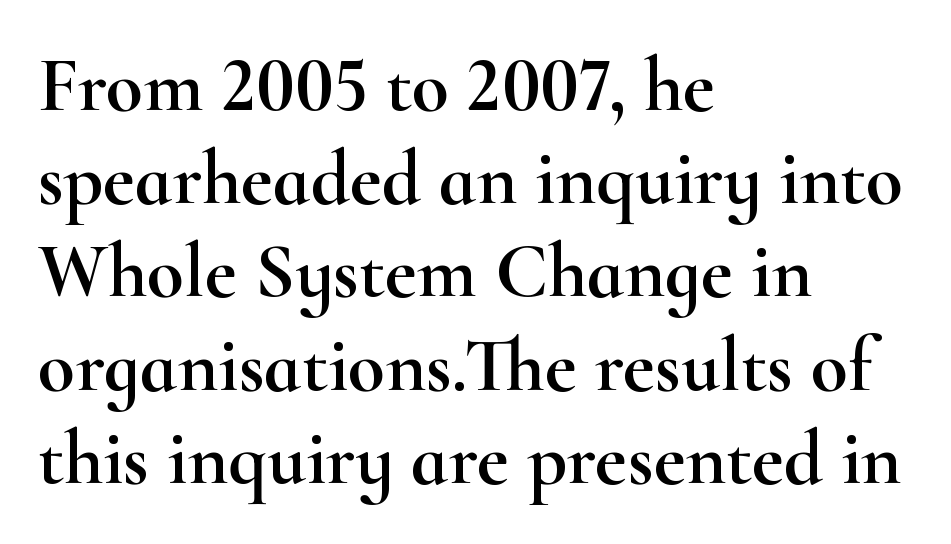
Lines of text with bare space underneath. You could call the tracking neutral — neither tight nor loose. This sample uses a serif face. Do the characters align in a grid? No, the font is proportional. Nope, not italic — everything's standing straight.
